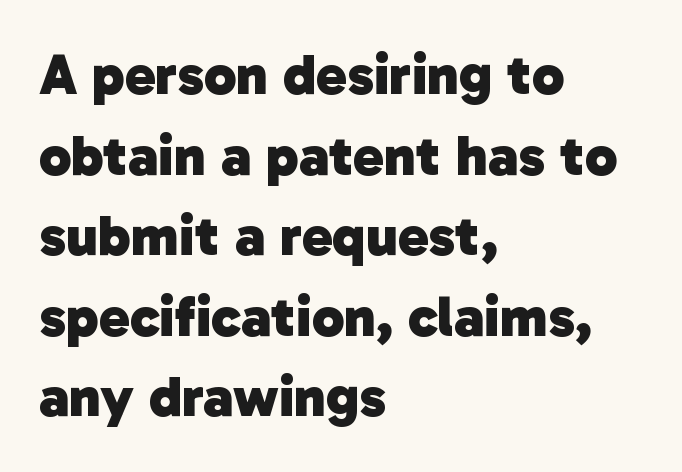
The letters advance in unequal steps, a hallmark of proportional type. Does the type have serifs? No, each stem ends abruptly. The passage is arranged the way most books set body copy — flush left. Typographic density is high because the face is bold.
